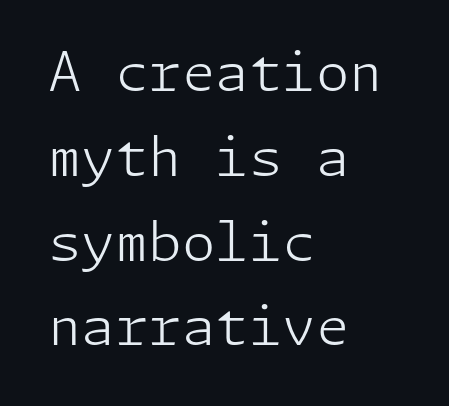
The foot of each line stays bare and open. Compared with a typical body face, this is equally light or lighter still. This rendering leaves character spacing at its baseline value. The passage is arranged the way most books set body copy — flush left.
